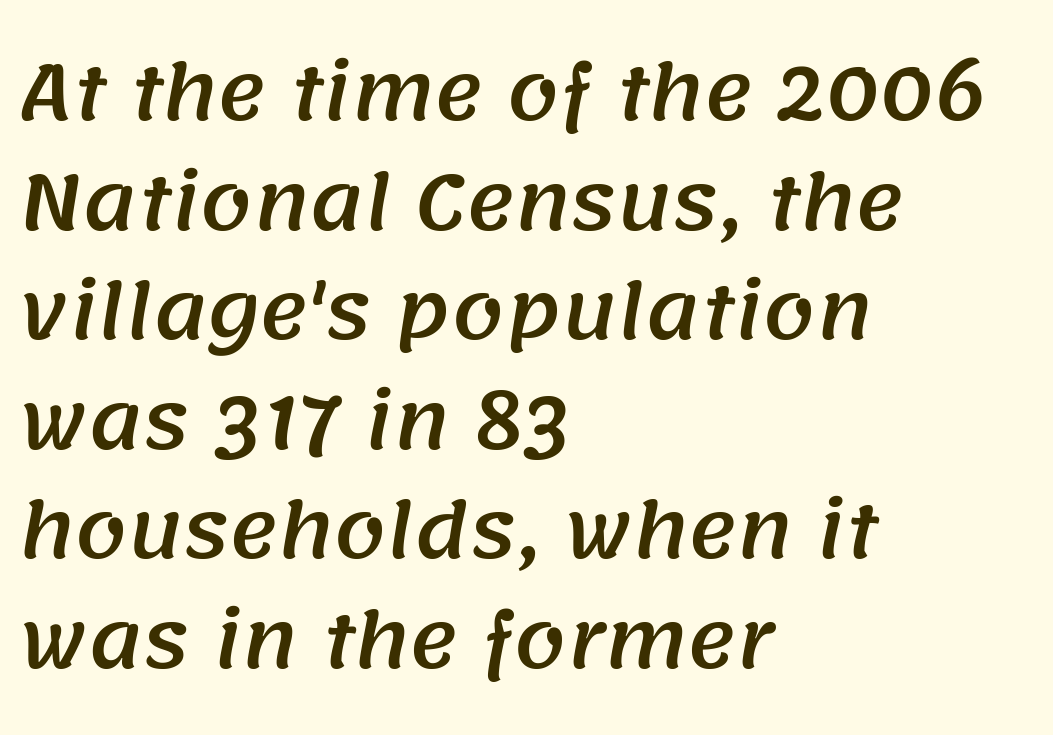
The image shows 74 px sans-serif type; set left-aligned, normal line spacing (1.48x), normal letter spacing, not underlined; medium stroke contrast and a large x-height.
